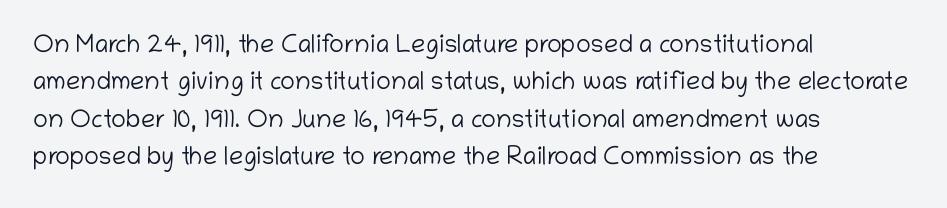
{"italic": "no", "bold": "no", "underline": "no", "align": "left", "line_spacing": "normal", "line_spacing_ratio": 1.5, "letter_spacing": "normal", "letter_spacing_em": 0.0, "glyph_px": 25}
